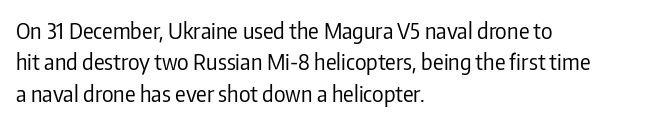
The image shows 22 px text type, upright; set left-aligned, normal line spacing (1.43x), normal letter spacing, not underlined.
